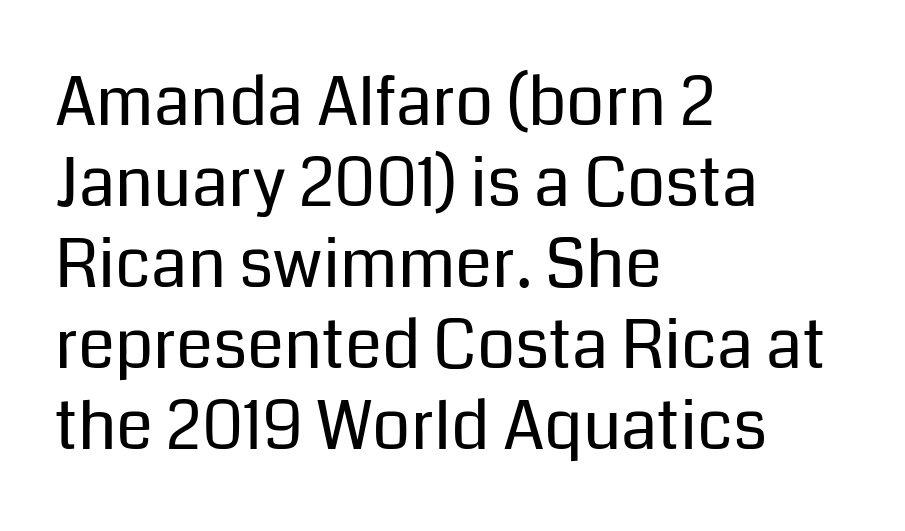
The image shows 67 px regular-weight sans-serif type, upright; set left-aligned, line spacing 1.21x, normal letter spacing, not underlined; low stroke contrast and a medium x-height.
